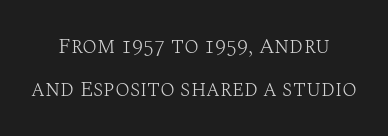
Q: Is the text bold? A: No.
Q: Is the text italic (slanted)? A: No, it is upright.
Q: Is the text underlined? A: No.
Q: How is the paragraph aligned? A: Centered.
Q: Is the spacing between letters normal or unusually wide? A: Normal.
Q: Is the spacing between lines tight, normal or loose? A: Loose.
